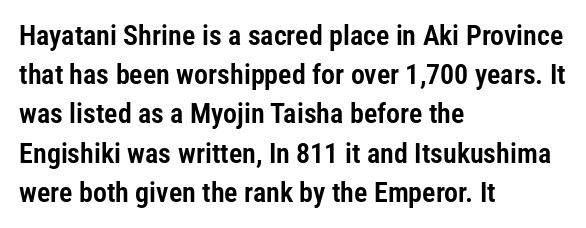
{"serif": "no", "italic": "no", "width": "condensed", "stroke_contrast": "low", "x_height": "medium", "monospaced": "no", "underline": "no", "align": "left", "line_spacing": "normal", "line_spacing_ratio": 1.4, "letter_spacing": "normal", "letter_spacing_em": 0.0, "glyph_px": 28}
